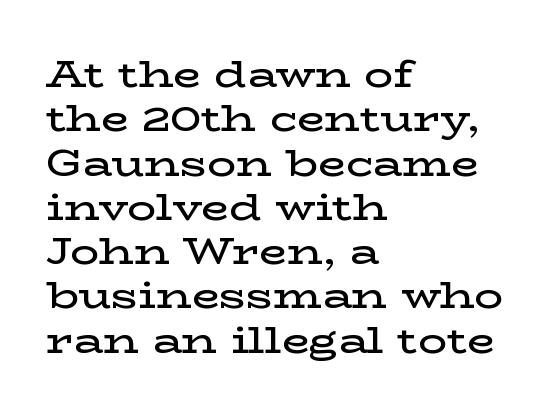
{"serif": "yes", "italic": "no", "bold": "semi", "weight": "semibold", "width": "wide", "stroke_contrast": "low", "x_height": "medium", "monospaced": "no", "underline": "no", "align": "left", "line_spacing_ratio": 1.23, "letter_spacing": "normal", "letter_spacing_em": 0.0, "glyph_px": 36}
